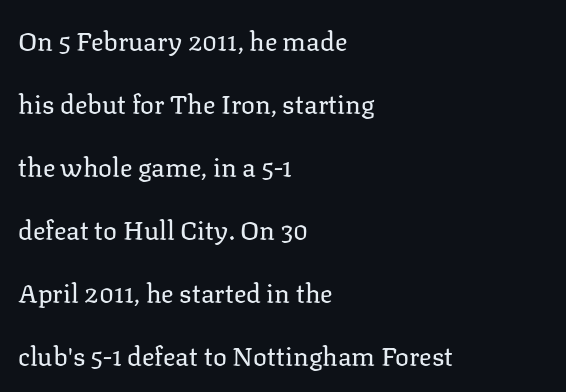
The image shows 26 px text type, upright; set left-aligned, loose line spacing (2.42x), normal letter spacing, not underlined.
